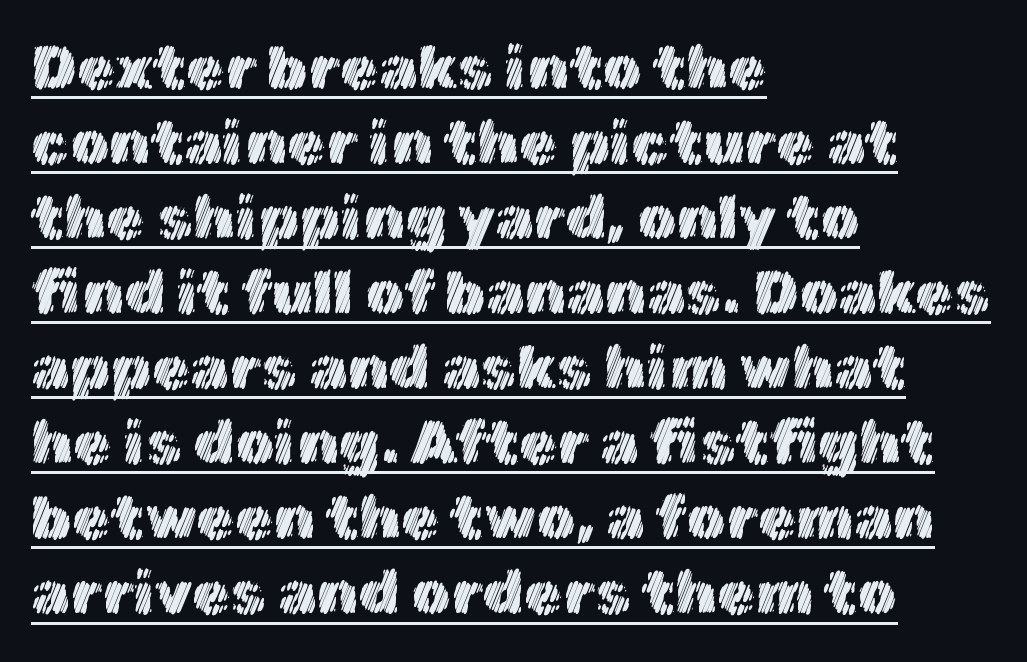
{"italic": "no", "width": "normal", "x_height": "medium", "monospaced": "no", "underline": "yes", "align": "left", "line_spacing_ratio": 1.21, "letter_spacing": "normal", "letter_spacing_em": 0.0, "glyph_px": 62}
